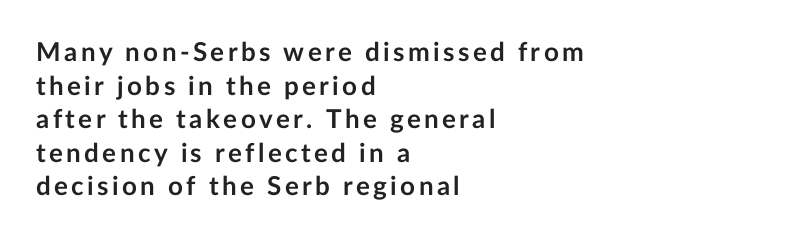
Q: Is the text bold? A: Yes.
Q: Is the text italic (slanted)? A: No, it is upright.
Q: Is the text underlined? A: No.
Q: How is the paragraph aligned? A: Left-aligned.
Q: Is the spacing between lines tight, normal or loose? A: Normal.
